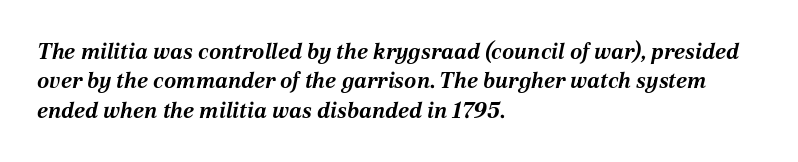
This rendering leaves character spacing at its baseline value. These lines were composed using italics. Strokes here are thick enough to call this a true bold. The area under the type is left untouched. Normally led — the rows are evenly, conventionally spaced.
